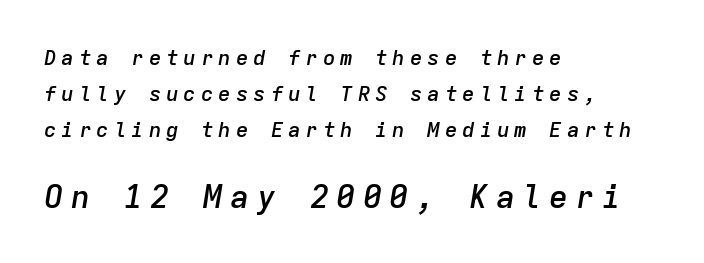
Left-aligned paragraph, ragged on the right. Fixed-width glyphs throughout — classic coding-font behaviour. A typesetter would call this heavily tracked-out type. Underlining? Definitely not there. How heavy is the stroke? Medium-heavy — a semibold, shy of bold. The second block has been scaled up relative to the first.
